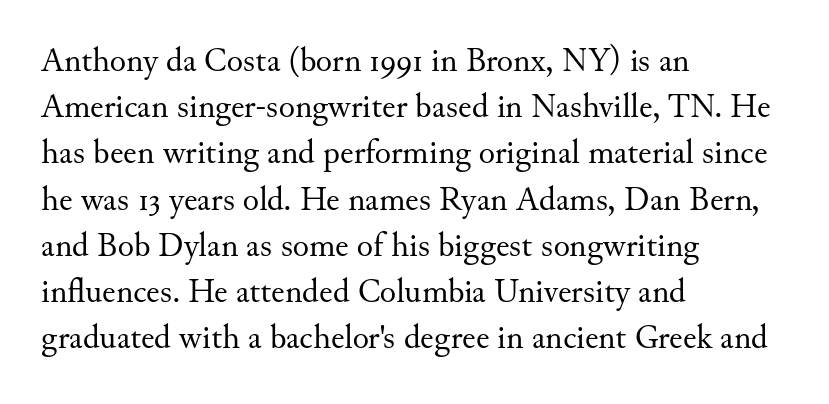
{"serif": "yes", "italic": "no", "bold": "no", "weight": "regular", "width": "normal", "stroke_contrast": "medium", "x_height": "small", "monospaced": "no", "underline": "no", "align": "left", "line_spacing": "normal", "line_spacing_ratio": 1.36, "letter_spacing": "normal", "letter_spacing_em": 0.0, "glyph_px": 34}
